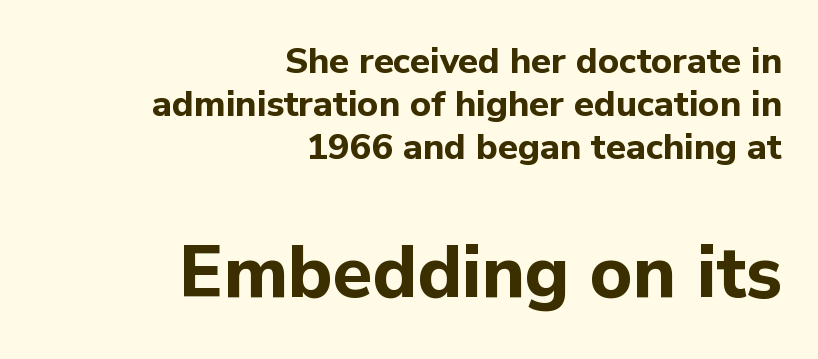
Q: Is the text bold? A: Yes.
Q: Is the text italic (slanted)? A: No, it is upright.
Q: Is the typeface a serif or a sans-serif typeface? A: Sans-serif.
Q: Is the text underlined? A: No.
Q: How is the paragraph aligned? A: Right-aligned.
Q: Is the spacing between letters normal or unusually wide? A: Normal.
Q: Which block of text is set in a larger size, the first (top) or the second (bottom)? A: The second (bottom) one.
Q: Width (condensed, normal, or wide)? A: Normal.
Q: Stroke contrast? A: Low.
Q: x-height? A: Medium.
Q: Monospaced? A: No.
